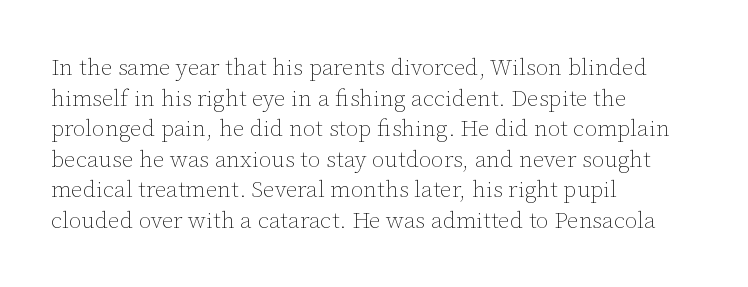
The image shows 23 px text type, upright; set left-aligned, normal line spacing (1.33x), normal letter spacing, not underlined.
